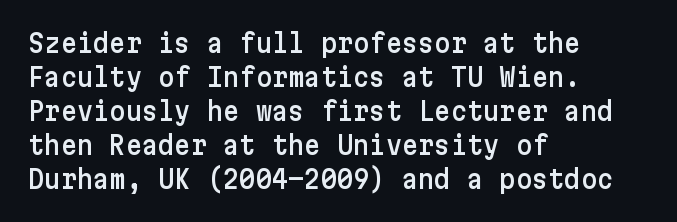
Q: Is the text italic (slanted)? A: No, it is upright.
Q: Is the text underlined? A: No.
Q: How is the paragraph aligned? A: Left-aligned.
Q: Is the spacing between letters normal or unusually wide? A: Normal.
Q: Is the spacing between lines tight, normal or loose? A: Normal.
